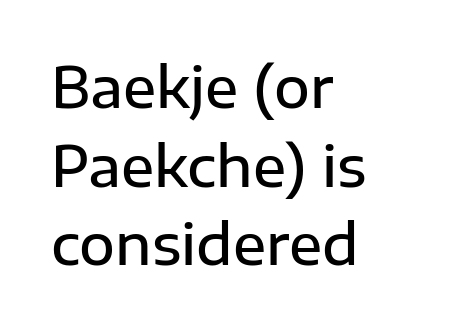
Short note: letters normally spaced. Note the varied advance widths — an 'i' is clearly narrower than an 'm'. Unmarked baselines from the first word to the last. Weight check: semibold — heavier than regular, not quite bold. Characters remain perfectly vertical along every line. If you drew a ruler down the left edge, every line would touch it.
